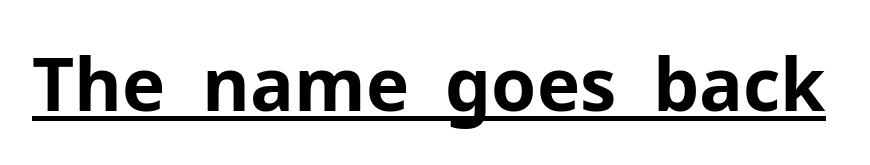
Characters remain perfectly vertical along every line. Caption: bold face, heavy strokes. Serifs: no, the terminals of the letterforms are clean. These lines are rendered in a variable-pitch font. Look at the tracking — it's just the regular setting, nothing added. The sample's only ornament is a line tracing under the words.
